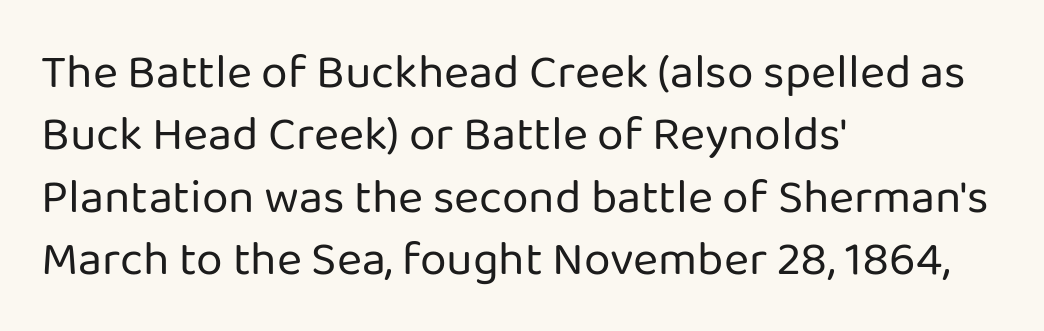
Q: Is the text bold? A: No.
Q: Is the text italic (slanted)? A: No, it is upright.
Q: Is the typeface a serif or a sans-serif typeface? A: Sans-serif.
Q: Is the text underlined? A: No.
Q: How is the paragraph aligned? A: Left-aligned.
Q: Is the spacing between letters normal or unusually wide? A: Normal.
Q: Is the spacing between lines tight, normal or loose? A: Normal.
Q: Width (condensed, normal, or wide)? A: Normal.
Q: Stroke contrast? A: Low.
Q: x-height? A: Medium.
Q: Monospaced? A: No.
